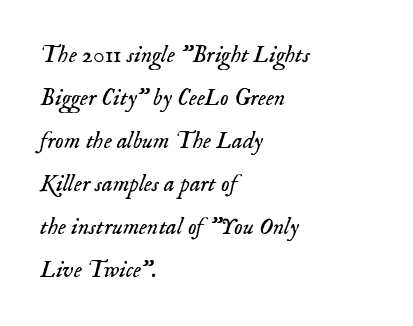
Q: Is the text bold? A: No.
Q: Is the text italic (slanted)? A: Yes, it leans right by about 18 degrees.
Q: Is the text underlined? A: No.
Q: How is the paragraph aligned? A: Left-aligned.
Q: Is the spacing between letters normal or unusually wide? A: Normal.
